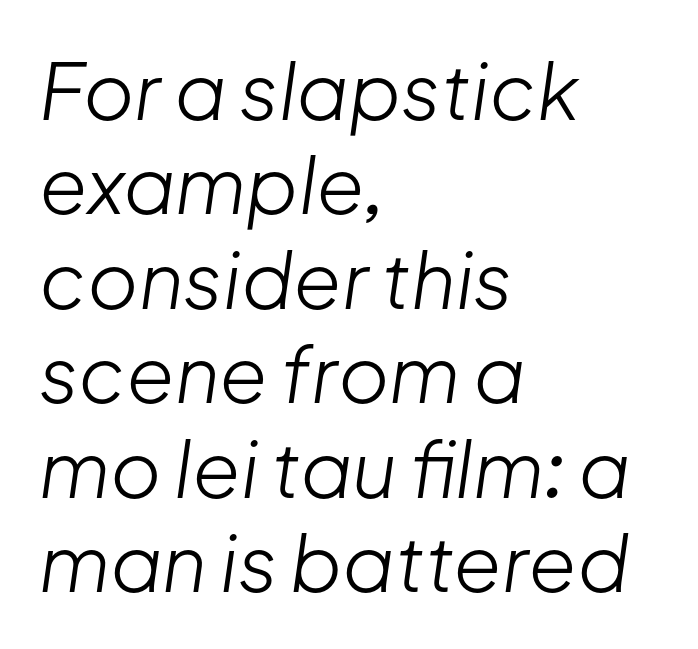
{"italic": "yes", "lean": "right", "slant_degrees": 8, "bold": "no", "weight": "light", "width": "normal", "stroke_contrast": "low", "x_height": "medium", "monospaced": "no", "underline": "no", "align": "left", "line_spacing_ratio": 1.21, "letter_spacing": "normal", "letter_spacing_em": 0.0, "glyph_px": 78}
